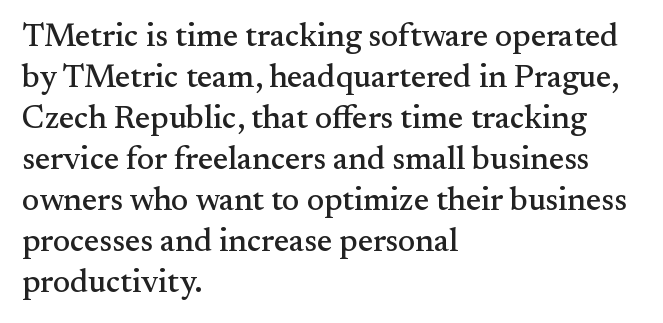
Q: Is the text italic (slanted)? A: No, it is upright.
Q: Is the typeface a serif or a sans-serif typeface? A: Serif.
Q: Is the text underlined? A: No.
Q: How is the paragraph aligned? A: Left-aligned.
Q: Is the spacing between letters normal or unusually wide? A: Normal.
Q: Is the spacing between lines tight, normal or loose? A: Normal.
Q: Width (condensed, normal, or wide)? A: Normal.
Q: Stroke contrast? A: Medium.
Q: x-height? A: Small.
Q: Monospaced? A: No.
